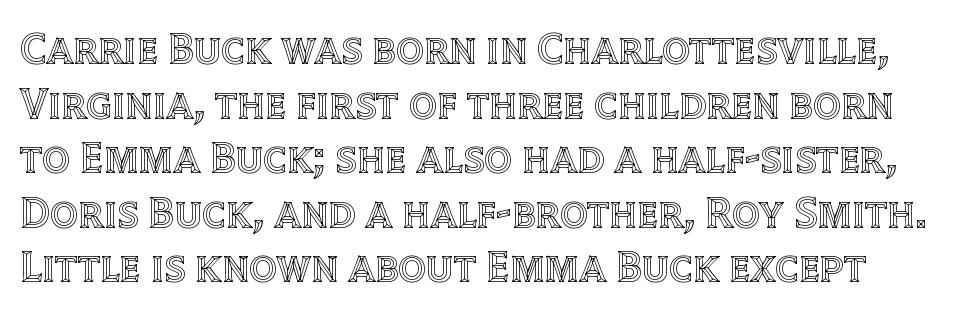
Plain, unruled lines of type. Does the lettering tilt? It doesn't — this is upright. Caption: standard tracking, unaltered. The letters advance in unequal steps, a hallmark of proportional type.
